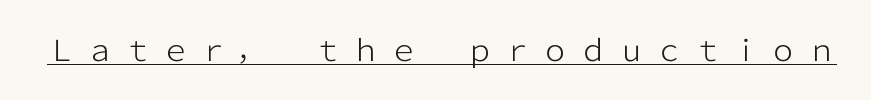
The image shows 29 px light sans-serif type, upright; set unusually wide letter spacing (+0.31 em), underlined; low stroke contrast and a medium x-height.
